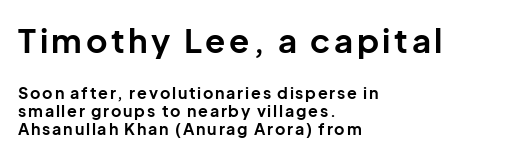
{"serif": "no", "italic": "no", "bold": "yes", "weight": "bold", "width": "normal", "stroke_contrast": "low", "x_height": "medium", "monospaced": "no", "underline": "no", "align": "left", "line_spacing": "tight", "line_spacing_ratio": 1.14, "larger_block": "first", "size_ratio": 2.06, "glyph_px": 33}
